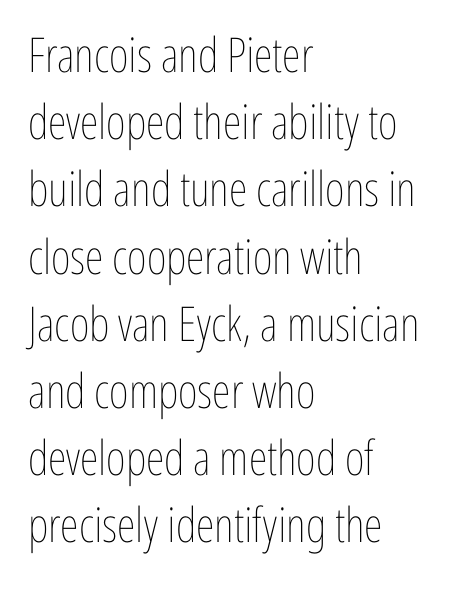
{"italic": "no", "bold": "no", "weight": "thin", "width": "condensed", "stroke_contrast": "low", "x_height": "medium", "monospaced": "no", "underline": "no", "align": "left", "line_spacing": "normal", "line_spacing_ratio": 1.4, "letter_spacing": "normal", "letter_spacing_em": 0.0, "glyph_px": 48}
